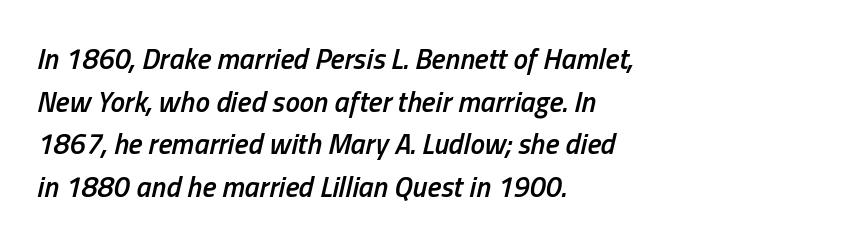
{"italic": "yes", "lean": "right", "slant_degrees": 13, "bold": "semi", "weight": "semibold", "width": "condensed", "stroke_contrast": "low", "x_height": "medium", "monospaced": "no", "underline": "no", "align": "left", "line_spacing": "normal", "line_spacing_ratio": 1.47, "letter_spacing": "normal", "letter_spacing_em": 0.0, "glyph_px": 29}
